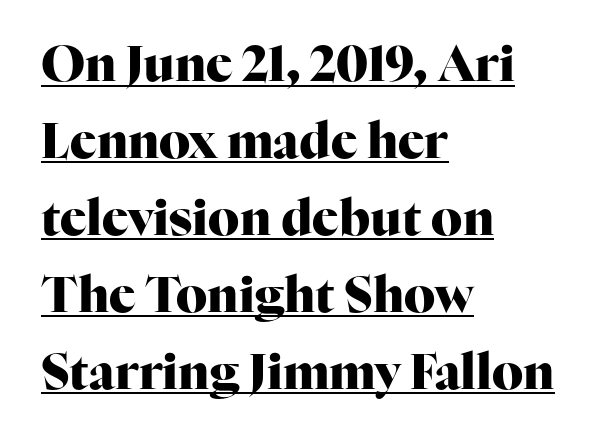
Q: Is the text bold? A: Yes.
Q: Is the text italic (slanted)? A: No, it is upright.
Q: Is the typeface a serif or a sans-serif typeface? A: Serif.
Q: Is the text underlined? A: Yes.
Q: How is the paragraph aligned? A: Left-aligned.
Q: Is the spacing between letters normal or unusually wide? A: Normal.
Q: Is the spacing between lines tight, normal or loose? A: Normal.
Q: Width (condensed, normal, or wide)? A: Normal.
Q: Stroke contrast? A: High.
Q: x-height? A: Medium.
Q: Monospaced? A: No.
